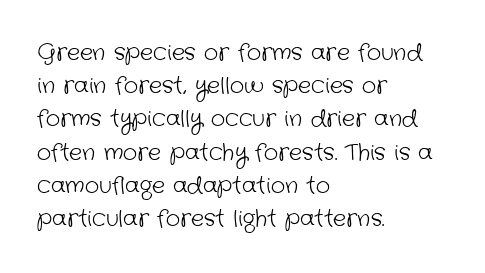
{"bold": "no", "underline": "no", "align": "left", "line_spacing": "normal", "line_spacing_ratio": 1.51, "letter_spacing": "normal", "letter_spacing_em": 0.0, "glyph_px": 22}
